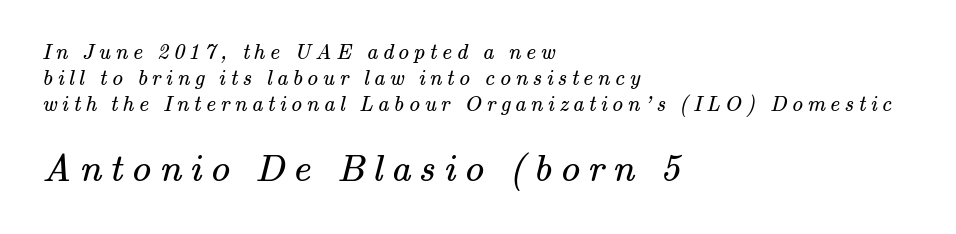
This sample uses expanded letter spacing, leaving extra air between glyphs. The weight tops out at a normal text grade. The face used here appears at its bigger size in the lower chunk. Do the characters align in a grid? No, the font is proportional. The zone under the glyphs is completely vacant. Classification — serif.
